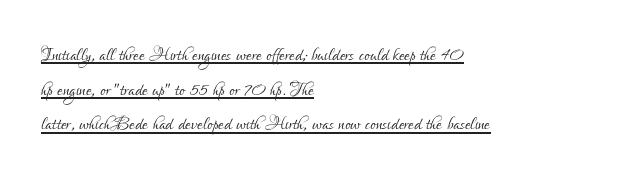
{"bold": "no", "underline": "yes", "align": "left", "line_spacing": "normal", "line_spacing_ratio": 1.39, "letter_spacing": "normal", "letter_spacing_em": 0.0, "glyph_px": 25}
